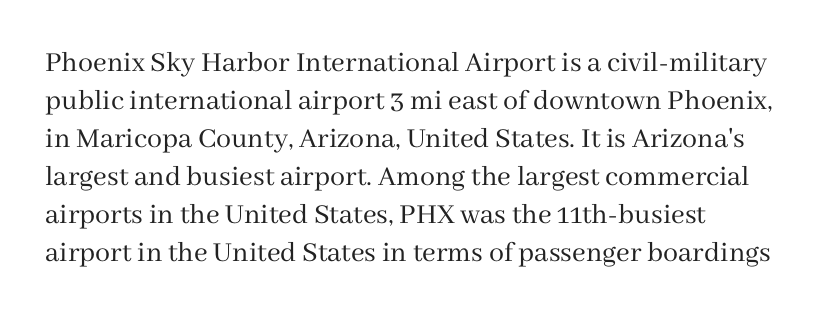
The face used here is seriffed, in the tradition of book romans. A classic flush-left, rag-right setting is used for this passage. Regular leading. Words float on clear page, feet unadorned.
